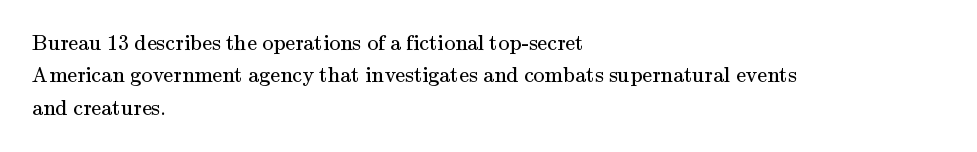
{"italic": "no", "bold": "no", "underline": "no", "align": "left", "line_spacing": "normal", "line_spacing_ratio": 1.47, "letter_spacing": "normal", "letter_spacing_em": 0.0, "glyph_px": 22}
